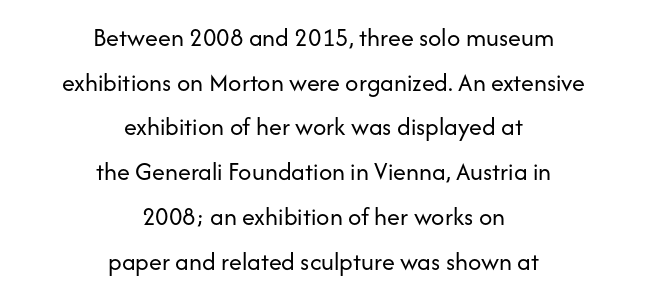
{"italic": "no", "bold": "no", "underline": "no", "align": "center", "line_spacing_ratio": 1.72, "letter_spacing": "normal", "letter_spacing_em": 0.0, "glyph_px": 26}
